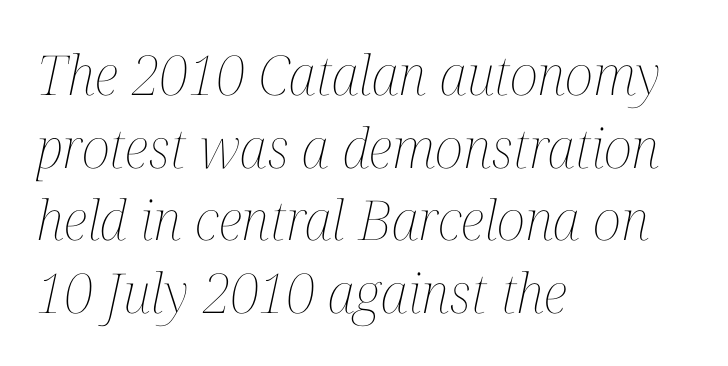
{"italic": "yes", "lean": "right", "slant_degrees": 12, "bold": "no", "weight": "thin", "width": "condensed", "stroke_contrast": "medium", "x_height": "medium", "monospaced": "no", "underline": "no", "align": "left", "line_spacing": "normal", "line_spacing_ratio": 1.32, "letter_spacing": "normal", "letter_spacing_em": 0.0, "glyph_px": 55}
